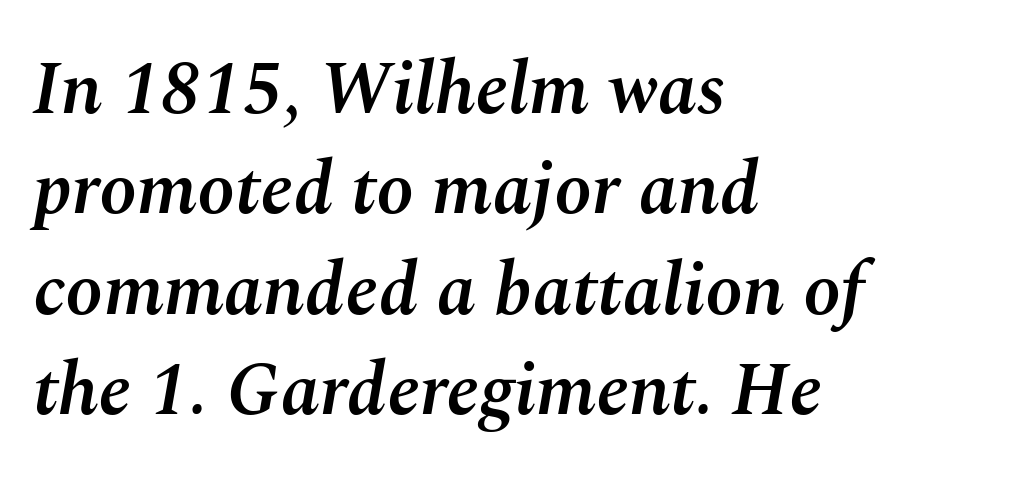
The image shows 75 px semibold type, italic (leaning right); set left-aligned, normal line spacing (1.34x), normal letter spacing, not underlined; medium stroke contrast and a medium x-height.
